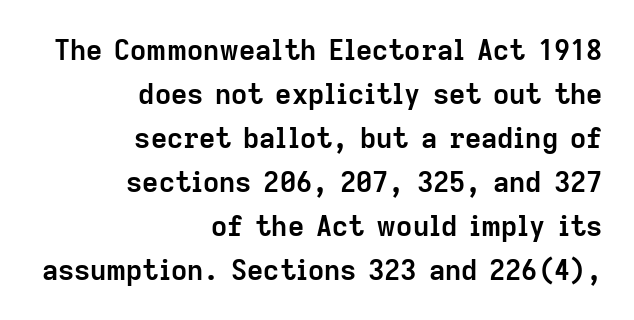
Q: Is the text bold? A: Yes.
Q: Is the text italic (slanted)? A: No, it is upright.
Q: Is the typeface a serif or a sans-serif typeface? A: Sans-serif.
Q: Is the text underlined? A: No.
Q: How is the paragraph aligned? A: Right-aligned.
Q: Is the spacing between letters normal or unusually wide? A: Normal.
Q: Is the spacing between lines tight, normal or loose? A: Normal.
Q: Width (condensed, normal, or wide)? A: Normal.
Q: Stroke contrast? A: Low.
Q: x-height? A: Medium.
Q: Monospaced? A: No.
